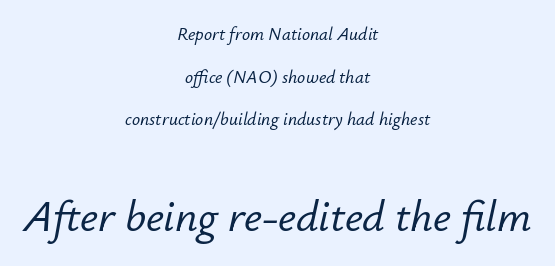
Line spacing here is loose. Visually, the bottom section dominates because its glyphs are scaled up. Inter-character spacing is left at the font's built-in metrics. Descender tails drop into unmarked territory.
